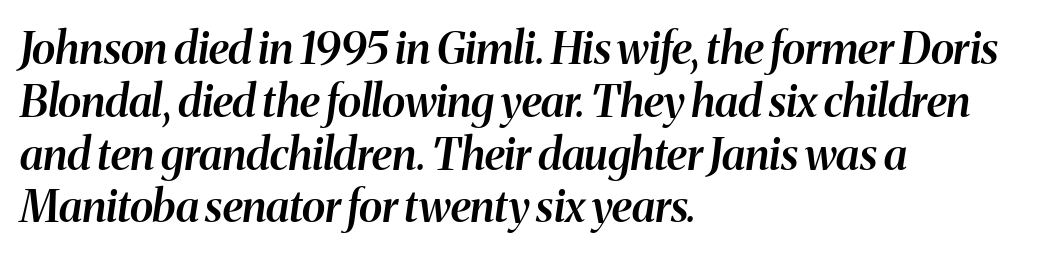
The font is running at a semibold setting, under full bold. This is oblique type, the kind used for emphasis or titles. These lines stack with their left ends in a neat column. How are the letters spaced? Ordinarily, with no added tracking. The zone under the glyphs is completely vacant.
